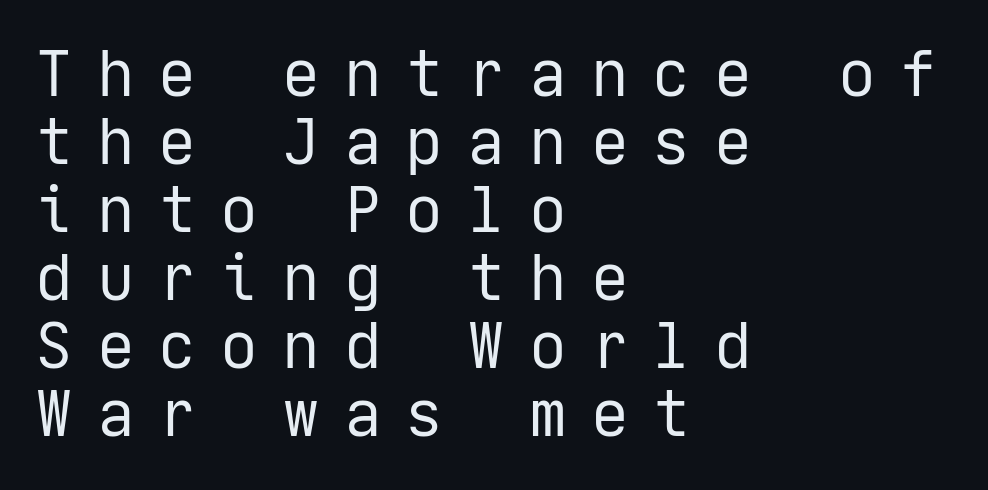
It's the straight-up-and-down kind of type. A typesetter would call this heavily tracked-out type. Stroke mass is kept to a normal reading level or below. The typeface chosen for these lines omits serifs.
